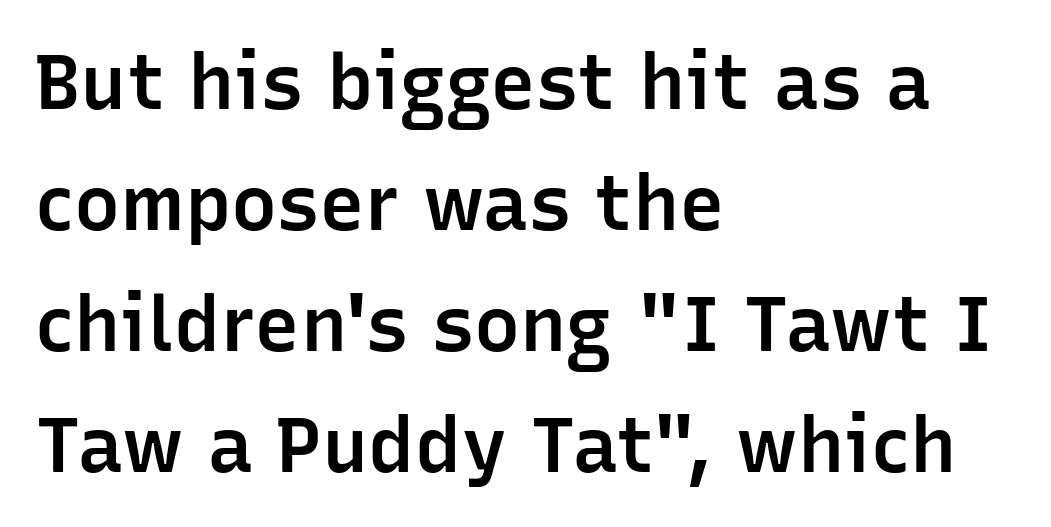
The foot of each line stays bare and open. Slightly chunky letters — semibold, I'd say, not full bold. Style check: upright. The letters advance in unequal steps, a hallmark of proportional type.
